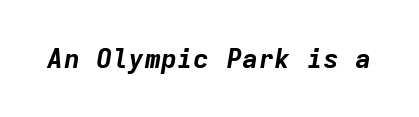
Each word holds together tightly as a unit, with standard inter-letter gaps. How heavy is the stroke? Heavy — this is a bold. These lines were composed using italics. Nobody drew a line under any word here.
